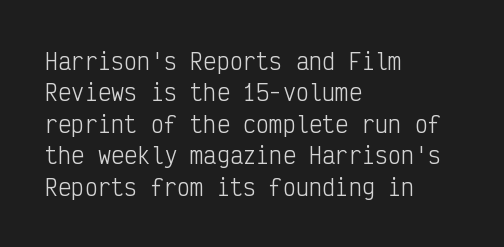
The image shows 22 px text type, upright; set left-aligned, normal line spacing (1.43x), normal letter spacing, not underlined.
